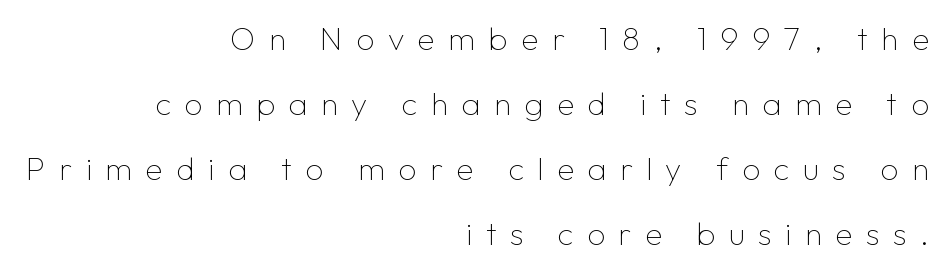
This rendering widens character spacing well past its baseline value. The characters are drawn with everyday or finer stroke widths. The lines are quadded right. Each letter keeps its own natural width here, so spacing adapts to shape.
